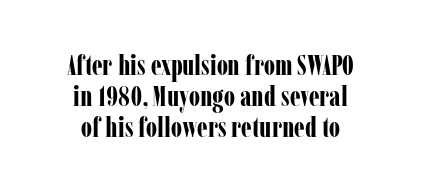
Q: Is the text bold? A: Yes.
Q: Is the text italic (slanted)? A: No, it is upright.
Q: Is the typeface a serif or a sans-serif typeface? A: Serif.
Q: Is the text underlined? A: No.
Q: How is the paragraph aligned? A: Centered.
Q: Is the spacing between letters normal or unusually wide? A: Normal.
Q: Is the spacing between lines tight, normal or loose? A: Tight.
Q: Width (condensed, normal, or wide)? A: Condensed.
Q: Stroke contrast? A: Low.
Q: x-height? A: Medium.
Q: Monospaced? A: No.
